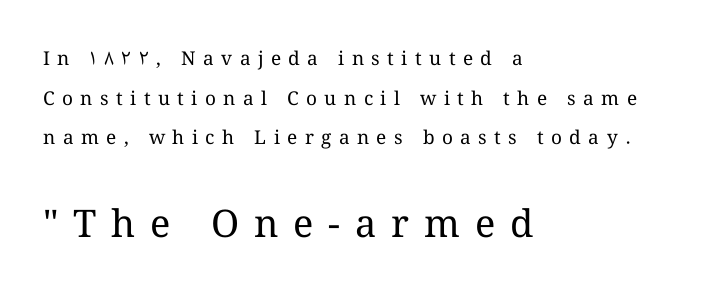
Posture: vertical. Decoration check: the copy has no underline. No chunkiness to these letters — they're not bold. Block two is the big one; block one sits smaller above it.
